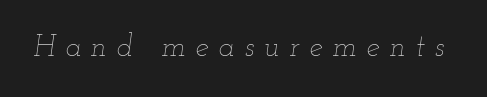
Q: Is the text bold? A: No.
Q: Is the text italic (slanted)? A: Yes, it leans right by about 12 degrees.
Q: Is the text underlined? A: No.
Q: Is the spacing between letters normal or unusually wide? A: Unusually wide.
Q: Width (condensed, normal, or wide)? A: Wide.
Q: Stroke contrast? A: Low.
Q: x-height? A: Small.
Q: Monospaced? A: No.
